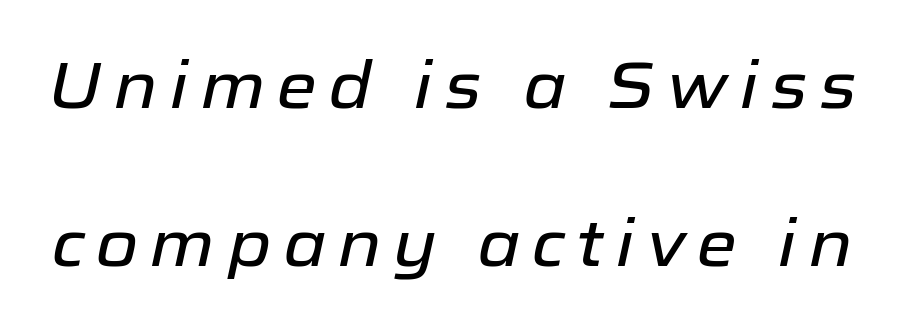
Q: Is the text italic (slanted)? A: Yes, it leans right by about 12 degrees.
Q: Is the text underlined? A: No.
Q: Is the spacing between lines tight, normal or loose? A: Loose.
Q: Width (condensed, normal, or wide)? A: Normal.
Q: Stroke contrast? A: Low.
Q: x-height? A: Medium.
Q: Monospaced? A: No.
